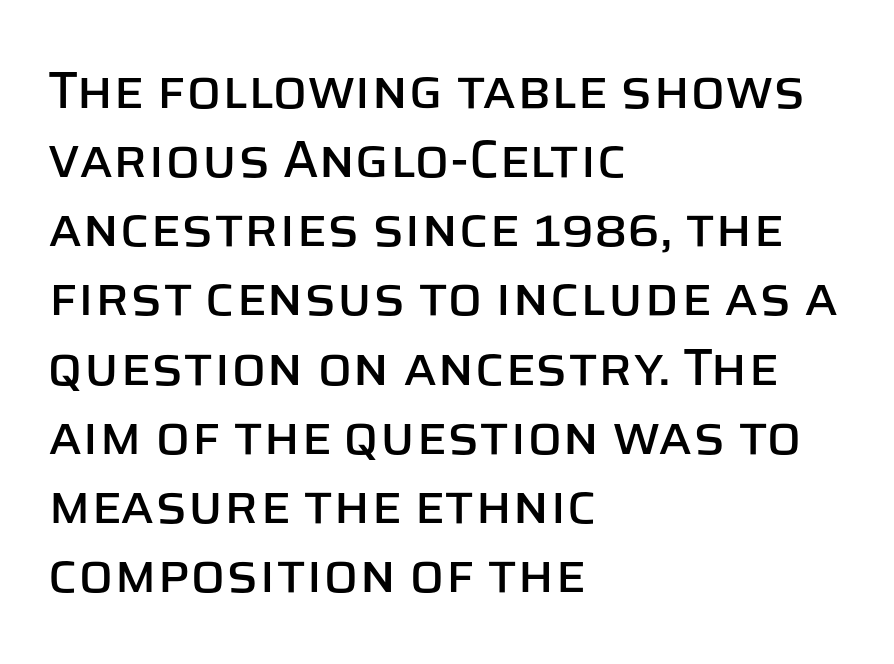
{"serif": "no", "italic": "no", "width": "normal", "stroke_contrast": "low", "x_height": "large", "monospaced": "no", "underline": "no", "align": "left", "line_spacing": "normal", "line_spacing_ratio": 1.33, "letter_spacing": "normal", "letter_spacing_em": 0.0, "glyph_px": 52}
